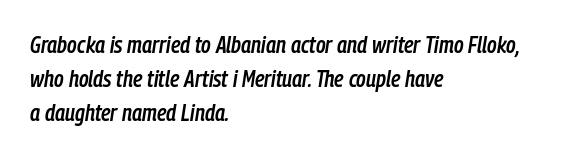
{"italic": "yes", "lean": "right", "slant_degrees": 9, "bold": "semi", "underline": "no", "align": "left", "line_spacing": "normal", "line_spacing_ratio": 1.47, "letter_spacing": "normal", "letter_spacing_em": 0.0, "glyph_px": 23}
